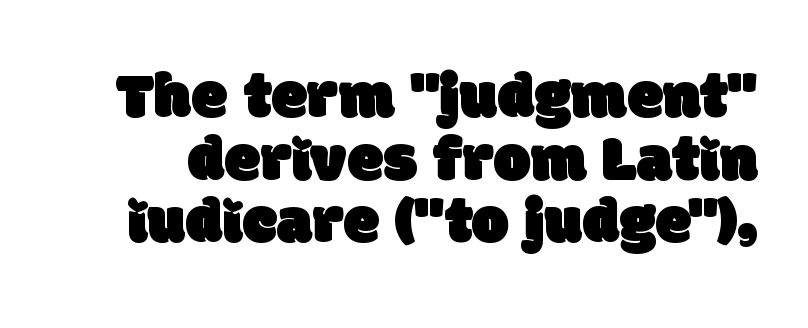
The image shows 66 px sans-serif type; set tight line spacing (0.95x), normal letter spacing, not underlined; low stroke contrast and a large x-height.
